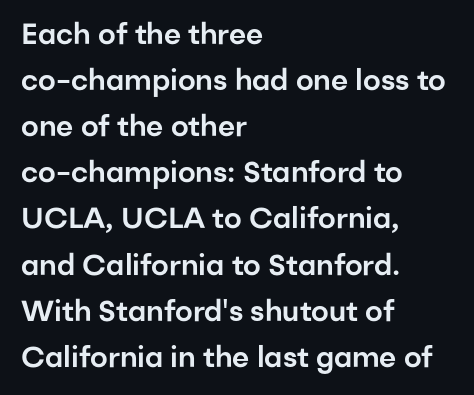
Note the varied advance widths — an 'i' is clearly narrower than an 'm'. Teacher's note: observe the even left margin — that is flush-left alignment. Students, note that the glyphs here touch the page at normal intervals. The line-height multiplier appears to be the usual default.
